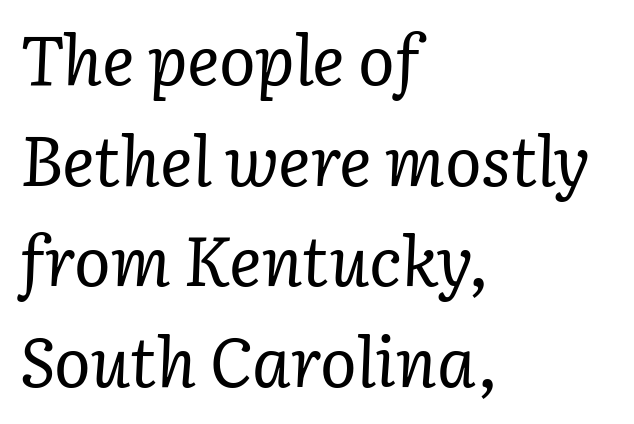
There's an unmistakable incline to the writing here. Inter-character spacing is left at the font's built-in metrics. Anything drawn beneath the words? Only blank space. This is not heavy type; no bold has been used. The passage shown is typed in a proportional face where columns would drift. One-word summary of the alignment: left.
